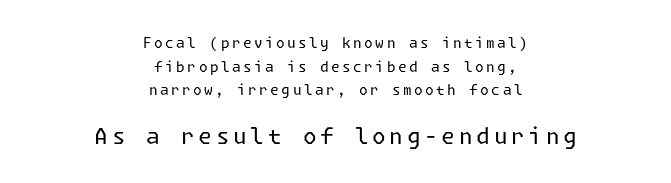
Q: Is the text bold? A: No.
Q: Is the text italic (slanted)? A: No, it is upright.
Q: Is the text underlined? A: No.
Q: How is the paragraph aligned? A: Centered.
Q: Is the spacing between lines tight, normal or loose? A: Normal.
Q: Which block of text is set in a larger size, the first (top) or the second (bottom)? A: The second (bottom) one.
